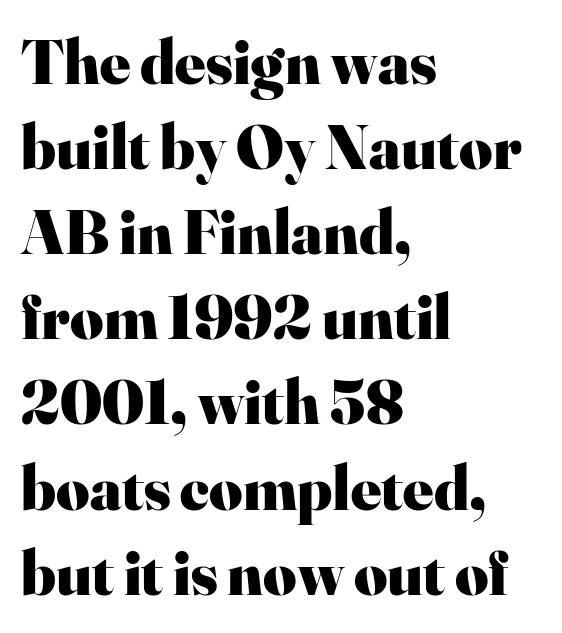
A normal amount of white space separates one row of letters from the next. The zone under the glyphs is completely vacant. Unlike italic type, these characters show no tilt at all. The sample has been set heavy, in full bold. Character widths vary here, with narrow letters taking less room than wide ones.
